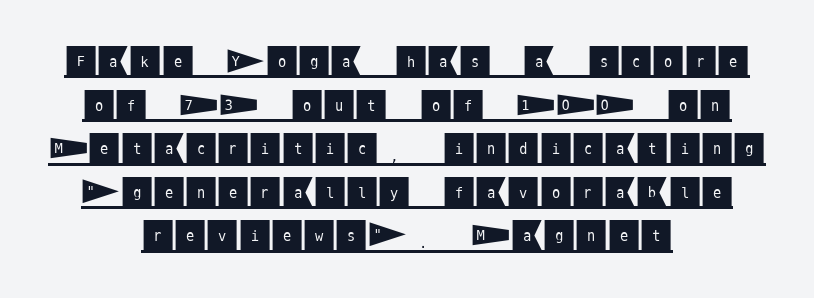
Each line is balanced around a shared central axis. No extra tracking has been applied to these lines. The leading is moderate, giving the passage an even texture. Characters remain perfectly vertical along every line. The type family on display is of the sans-serif kind. Is there an underline? Yes — a line sits under the letters.
